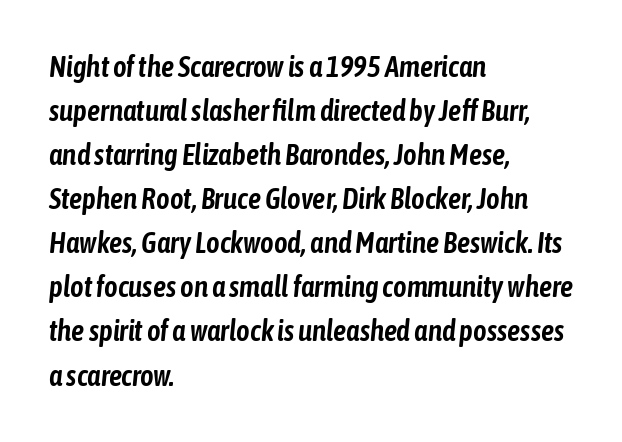
{"italic": "yes", "lean": "right", "slant_degrees": 6, "width": "condensed", "stroke_contrast": "low", "x_height": "medium", "monospaced": "no", "underline": "no", "align": "left", "line_spacing": "normal", "line_spacing_ratio": 1.52, "letter_spacing": "normal", "letter_spacing_em": 0.0, "glyph_px": 29}
